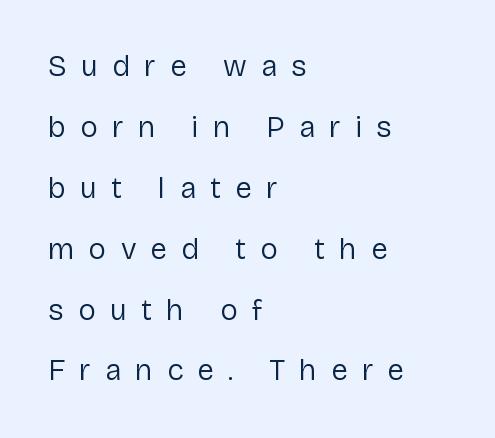
The image shows 30 px regular-weight sans-serif type, upright; set left-aligned, loose line spacing (2.03x), unusually wide letter spacing (+0.47 em), not underlined; low stroke contrast and a medium x-height.
